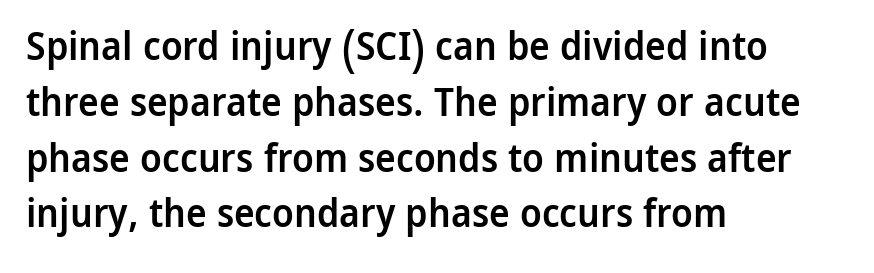
The image shows 39 px semibold sans-serif type, upright; set left-aligned, normal line spacing (1.43x), normal letter spacing, not underlined; low stroke contrast and a medium x-height.
